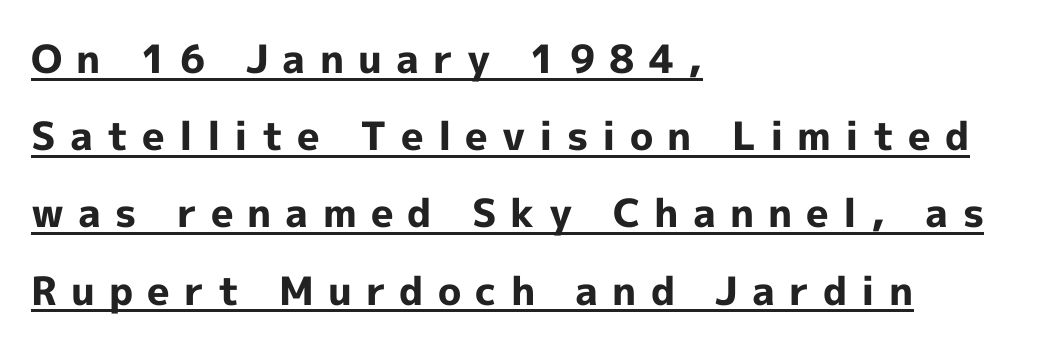
The image shows 39 px bold sans-serif type, upright; set left-aligned, loose line spacing (1.98x), unusually wide letter spacing (+0.36 em), underlined; a medium x-height.
